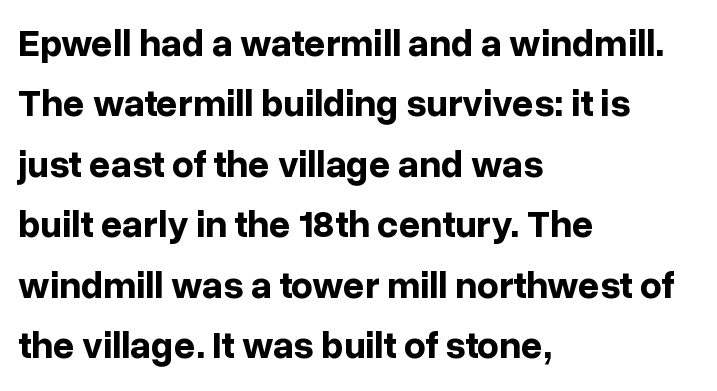
Normally led — the rows are evenly, conventionally spaced. The text was rendered using a sans face with plain stroke endings. Do the characters align in a grid? No, the font is proportional. Notice how thick the strokes are: this is what a full bold looks like. What stands out about the letter spacing? Nothing — it is the standard amount.
